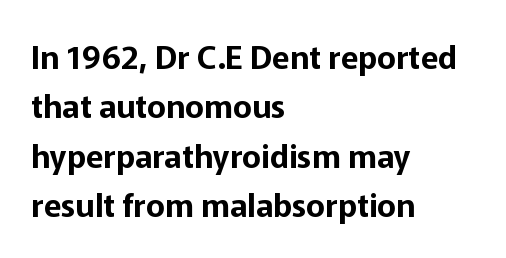
The image shows 32 px sans-serif type, upright; set left-aligned, normal line spacing (1.54x), normal letter spacing, not underlined; low stroke contrast and a medium x-height.
